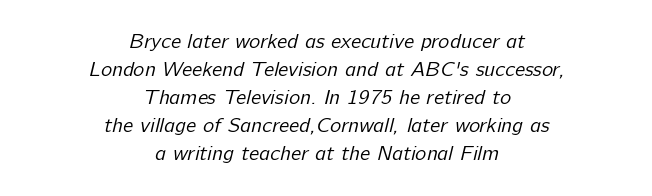
Q: Is the text bold? A: No.
Q: Is the text underlined? A: No.
Q: How is the paragraph aligned? A: Centered.
Q: Is the spacing between letters normal or unusually wide? A: Normal.
Q: Is the spacing between lines tight, normal or loose? A: Normal.
